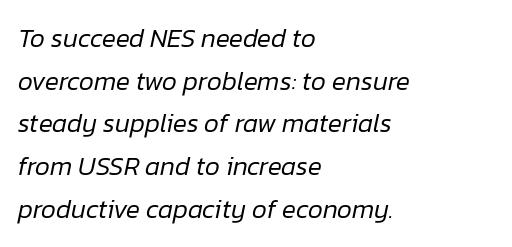
Q: Is the text bold? A: No.
Q: Is the text italic (slanted)? A: Yes, it leans right by about 12 degrees.
Q: Is the text underlined? A: No.
Q: How is the paragraph aligned? A: Left-aligned.
Q: Is the spacing between letters normal or unusually wide? A: Normal.
Q: Is the spacing between lines tight, normal or loose? A: Normal.
